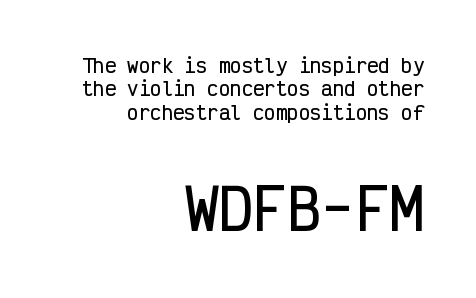
The image shows 57 px condensed sans-serif type, upright, monospaced; set right-aligned, line spacing 1.23x, normal letter spacing, not underlined; the second (bottom) block is 3.0x larger; low stroke contrast and a medium x-height.
